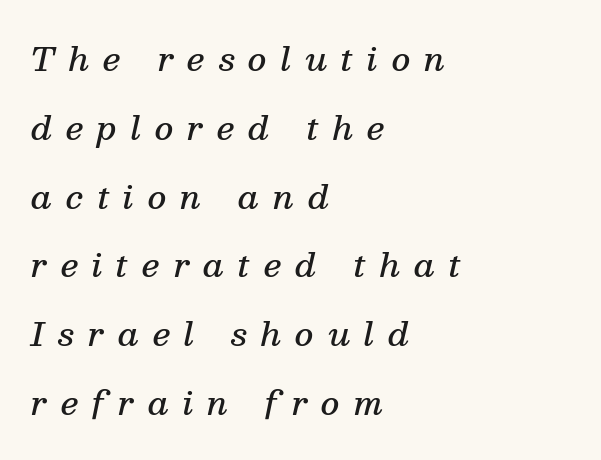
{"serif": "yes", "italic": "yes", "lean": "right", "slant_degrees": 13, "bold": "semi", "weight": "semibold", "width": "normal", "stroke_contrast": "medium", "x_height": "medium", "monospaced": "no", "underline": "no", "align": "left", "line_spacing": "loose", "line_spacing_ratio": 2.15, "letter_spacing": "wide", "letter_spacing_em": 0.43, "glyph_px": 32}
